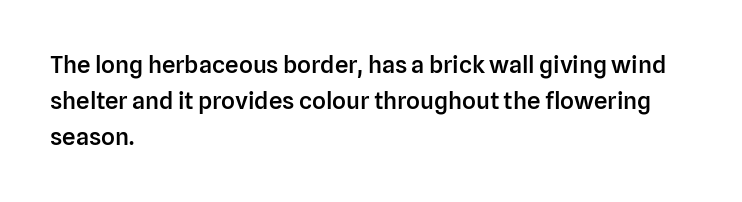
The image shows 24 px text type, upright; set left-aligned, normal line spacing (1.51x), normal letter spacing, not underlined.
